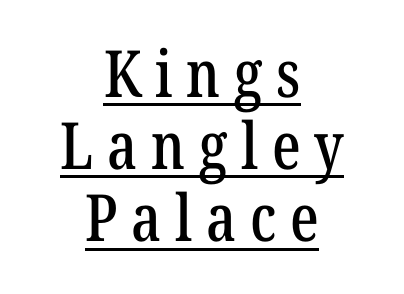
Q: Is the text italic (slanted)? A: No, it is upright.
Q: Is the typeface a serif or a sans-serif typeface? A: Serif.
Q: Is the text underlined? A: Yes.
Q: How is the paragraph aligned? A: Centered.
Q: Is the spacing between letters normal or unusually wide? A: Unusually wide.
Q: Is the spacing between lines tight, normal or loose? A: Tight.
Q: Width (condensed, normal, or wide)? A: Condensed.
Q: Stroke contrast? A: Low.
Q: x-height? A: Medium.
Q: Monospaced? A: No.
